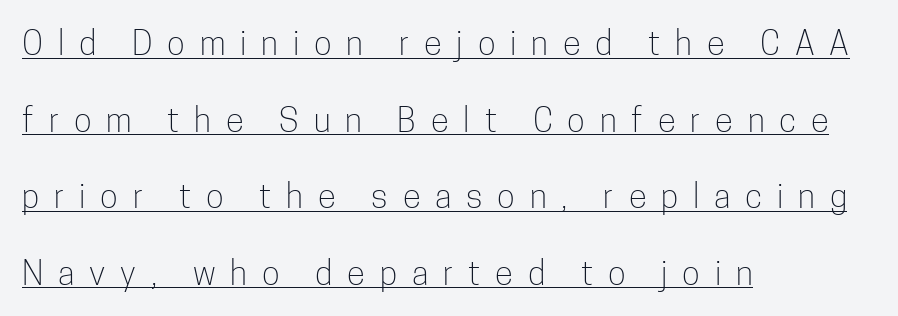
{"serif": "no", "italic": "no", "bold": "no", "weight": "light", "width": "condensed", "stroke_contrast": "low", "x_height": "medium", "monospaced": "no", "underline": "yes", "align": "left", "line_spacing": "loose", "line_spacing_ratio": 2.32, "letter_spacing": "wide", "letter_spacing_em": 0.45, "glyph_px": 33}
